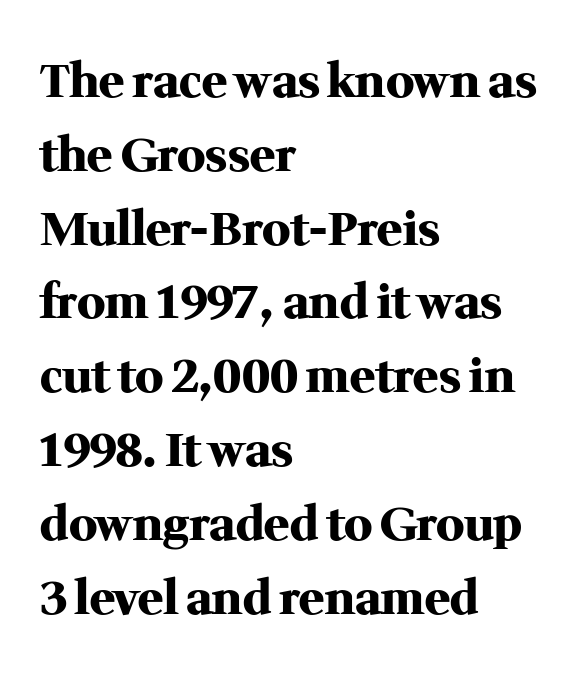
{"serif": "yes", "italic": "no", "bold": "yes", "weight": "heavy", "width": "normal", "stroke_contrast": "medium", "x_height": "medium", "monospaced": "no", "underline": "no", "align": "left", "line_spacing": "normal", "line_spacing_ratio": 1.57, "letter_spacing": "normal", "letter_spacing_em": 0.0, "glyph_px": 47}
